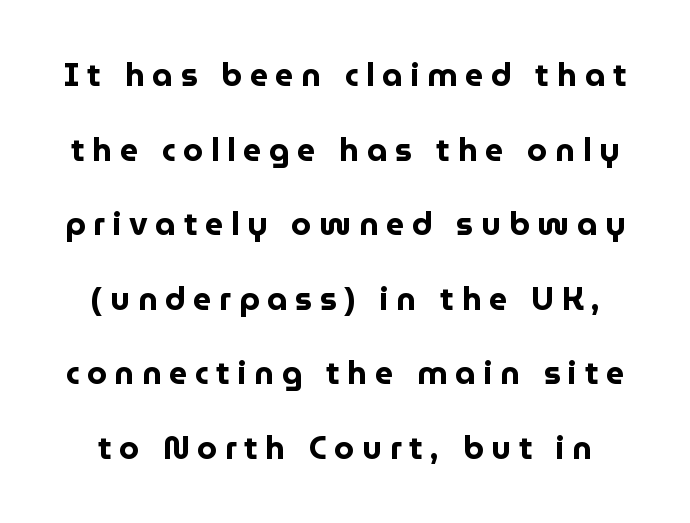
Q: Is the text bold? A: Yes.
Q: Is the text italic (slanted)? A: No, it is upright.
Q: Is the typeface a serif or a sans-serif typeface? A: Sans-serif.
Q: Is the text underlined? A: No.
Q: Is the spacing between letters normal or unusually wide? A: Unusually wide.
Q: Is the spacing between lines tight, normal or loose? A: Loose.
Q: Width (condensed, normal, or wide)? A: Normal.
Q: Stroke contrast? A: Low.
Q: x-height? A: Medium.
Q: Monospaced? A: No.
